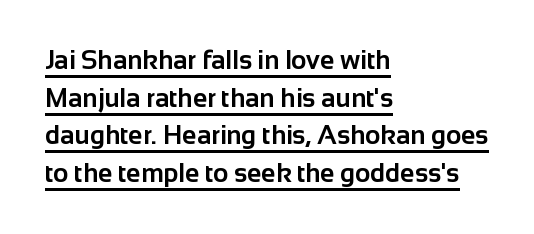
{"italic": "no", "bold": "yes", "underline": "yes", "align": "left", "line_spacing": "normal", "line_spacing_ratio": 1.45, "letter_spacing": "normal", "letter_spacing_em": 0.0, "glyph_px": 26}
